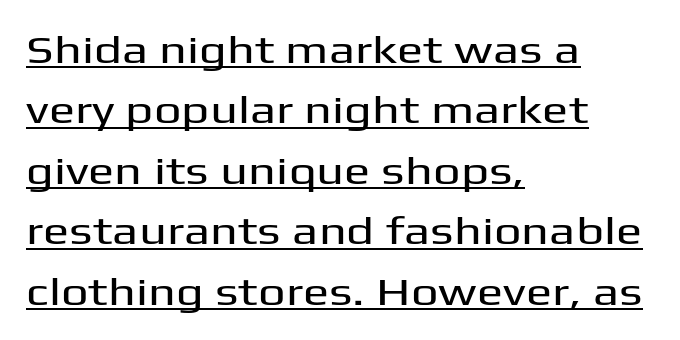
Each letter keeps its own natural width here, so spacing adapts to shape. Typographically, this falls in the sans-serif category. The typesetter chose a ragged-right arrangement here. The line-height multiplier appears to be the usual default. Posture: vertical.
